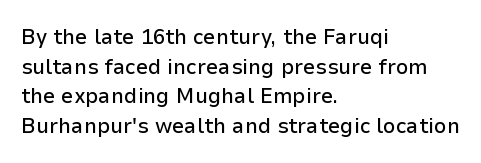
{"italic": "no", "underline": "no", "align": "left", "line_spacing": "normal", "line_spacing_ratio": 1.35, "letter_spacing": "normal", "letter_spacing_em": 0.0, "glyph_px": 22}
